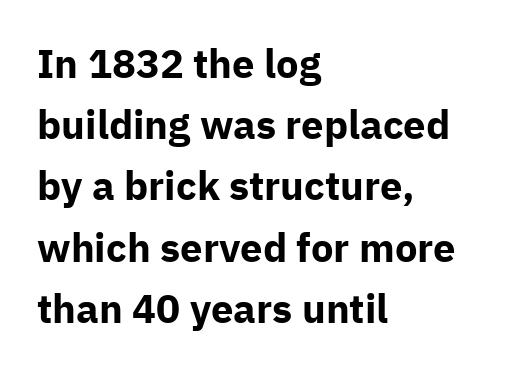
Q: Is the text bold? A: Yes.
Q: Is the text italic (slanted)? A: No, it is upright.
Q: Is the typeface a serif or a sans-serif typeface? A: Sans-serif.
Q: Is the text underlined? A: No.
Q: How is the paragraph aligned? A: Left-aligned.
Q: Is the spacing between letters normal or unusually wide? A: Normal.
Q: Is the spacing between lines tight, normal or loose? A: Normal.
Q: Width (condensed, normal, or wide)? A: Normal.
Q: Stroke contrast? A: Low.
Q: x-height? A: Medium.
Q: Monospaced? A: No.
